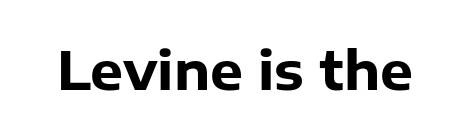
Q: Is the text bold? A: Yes.
Q: Is the text italic (slanted)? A: No, it is upright.
Q: Is the typeface a serif or a sans-serif typeface? A: Sans-serif.
Q: Is the text underlined? A: No.
Q: Is the spacing between letters normal or unusually wide? A: Normal.
Q: Width (condensed, normal, or wide)? A: Normal.
Q: Stroke contrast? A: Low.
Q: x-height? A: Medium.
Q: Monospaced? A: No.
